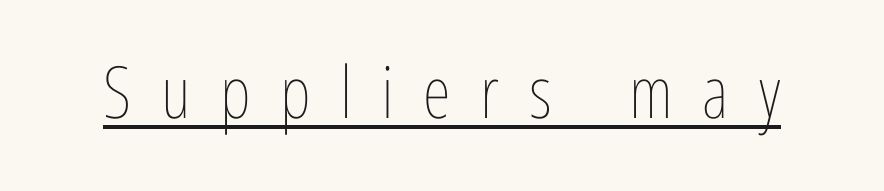
Q: Is the text bold? A: No.
Q: Is the text italic (slanted)? A: No, it is upright.
Q: Is the text underlined? A: Yes.
Q: Is the spacing between letters normal or unusually wide? A: Unusually wide.
Q: Width (condensed, normal, or wide)? A: Condensed.
Q: Stroke contrast? A: Low.
Q: x-height? A: Medium.
Q: Monospaced? A: No.
